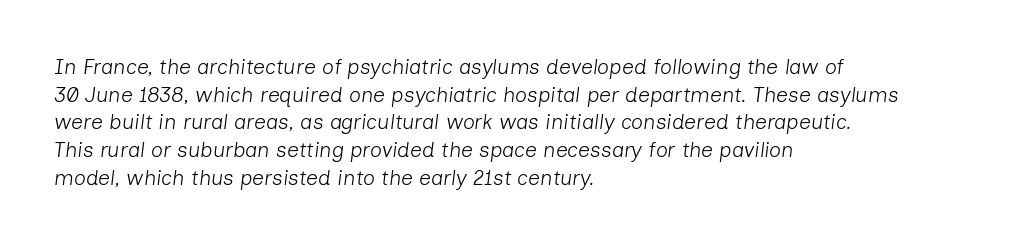
Q: Is the text bold? A: No.
Q: Is the text italic (slanted)? A: Yes, it leans right by about 7 degrees.
Q: Is the text underlined? A: No.
Q: How is the paragraph aligned? A: Left-aligned.
Q: Is the spacing between letters normal or unusually wide? A: Normal.
Q: Is the spacing between lines tight, normal or loose? A: Normal.
